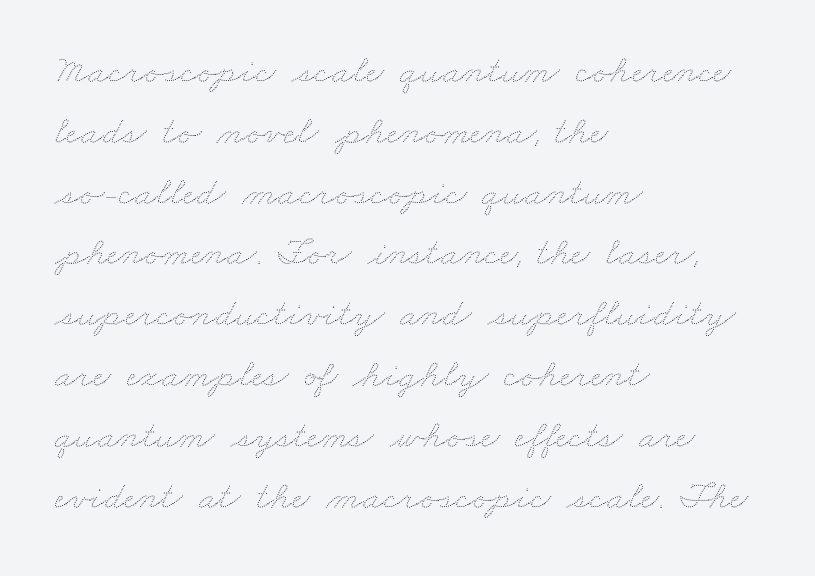
{"bold": "no", "weight": "thin", "width": "wide", "stroke_contrast": "medium", "x_height": "small", "monospaced": "no", "underline": "no", "align": "left", "line_spacing": "normal", "line_spacing_ratio": 1.52, "letter_spacing": "normal", "letter_spacing_em": 0.0, "glyph_px": 40}
